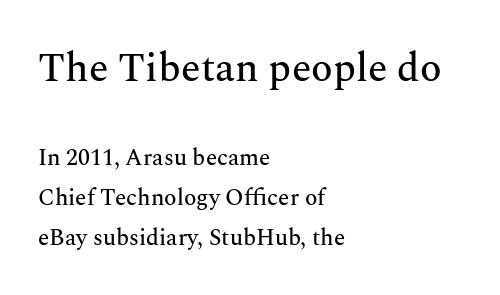
Examine the stroke ends and you'll spot serifs. Larger block? The one above; the one below is distinctly smaller. Students, note that the glyphs here touch the page at normal intervals. Visually the block forms a straight wall on the left and a jagged coastline on the right. Glance below the letters and you will spot only blank space. Do the characters align in a grid? No, the font is proportional.
